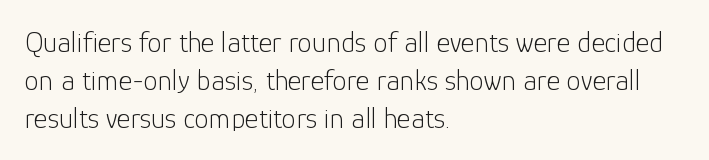
Q: Is the text bold? A: No.
Q: Is the text italic (slanted)? A: No, it is upright.
Q: Is the typeface a serif or a sans-serif typeface? A: Sans-serif.
Q: Is the text underlined? A: No.
Q: How is the paragraph aligned? A: Left-aligned.
Q: Is the spacing between letters normal or unusually wide? A: Normal.
Q: Is the spacing between lines tight, normal or loose? A: Normal.
Q: Width (condensed, normal, or wide)? A: Normal.
Q: Stroke contrast? A: Low.
Q: x-height? A: Medium.
Q: Monospaced? A: No.
